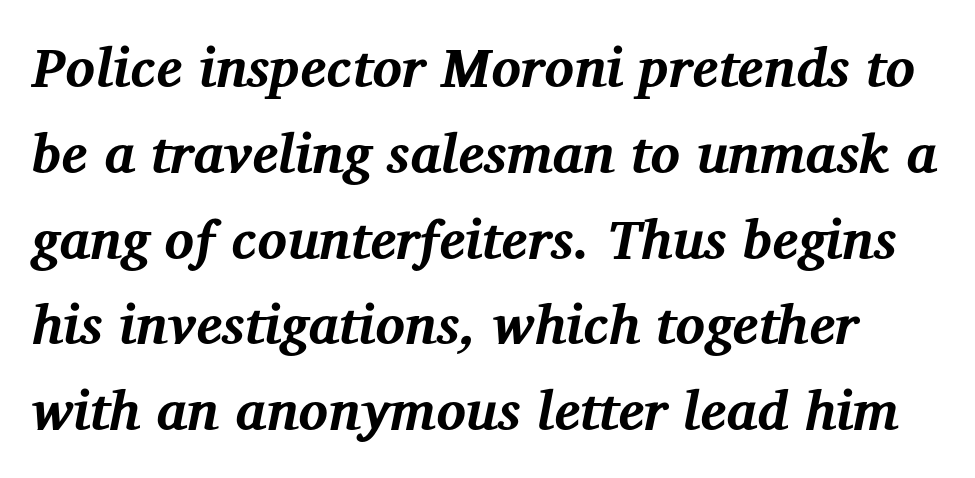
The image shows 55 px bold serif type, italic (leaning right); set normal line spacing (1.56x), normal letter spacing, not underlined; medium stroke contrast and a medium x-height.
